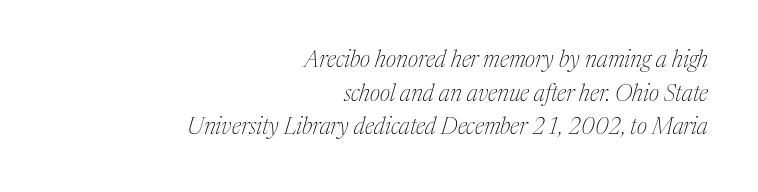
Vertical spacing — default. The area under the type is left untouched. If you drew a line through each stem, it would be angled. The text block is weighted toward the right margin, trailing off unevenly leftward. The letters sit at their default tracking, neither squeezed nor spread.
